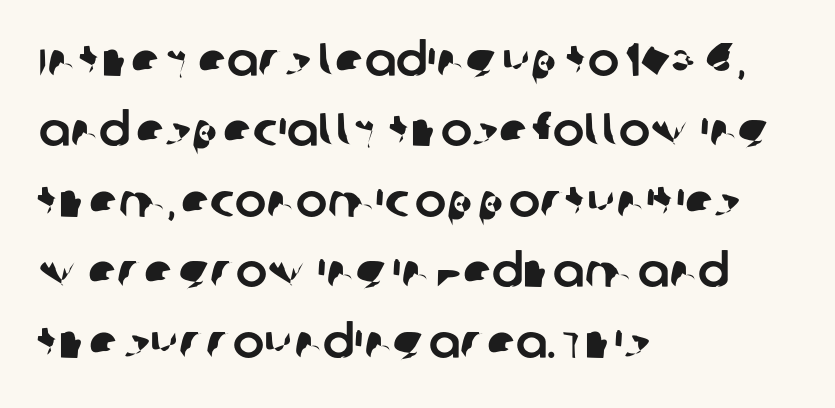
Q: Is the typeface a serif or a sans-serif typeface? A: Sans-serif.
Q: Is the text underlined? A: No.
Q: How is the paragraph aligned? A: Left-aligned.
Q: Is the spacing between letters normal or unusually wide? A: Normal.
Q: Is the spacing between lines tight, normal or loose? A: Normal.
Q: Width (condensed, normal, or wide)? A: Normal.
Q: Stroke contrast? A: Low.
Q: x-height? A: Large.
Q: Monospaced? A: No.
